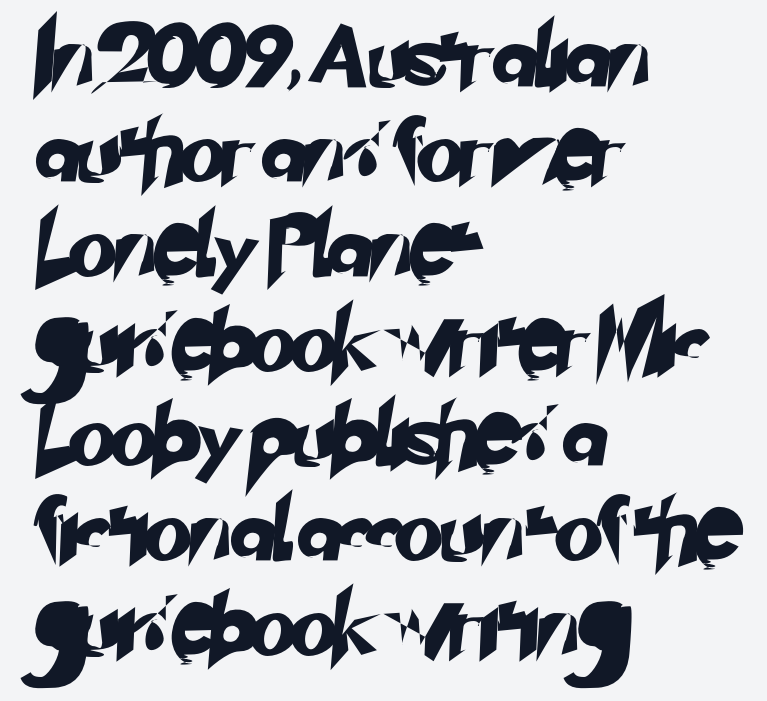
Quick note: interline space is typical. The characters display no serif detailing; their extremities are plain. Tracking here is standard; glyphs follow each other at the usual distance. In CSS terms this would be text-align: left.
